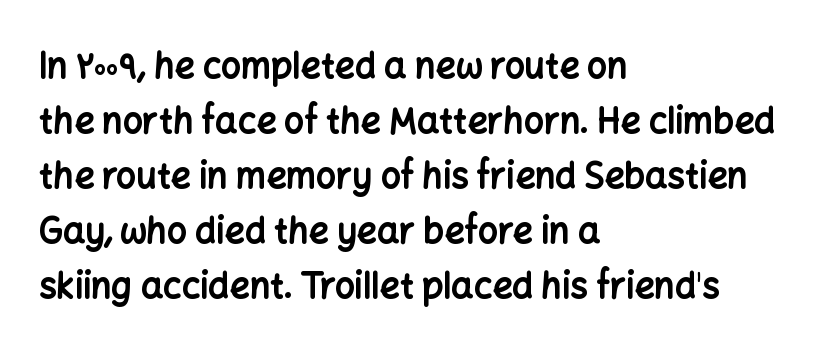
Q: Is the text bold? A: Yes.
Q: Is the text italic (slanted)? A: No, it is upright.
Q: Is the typeface a serif or a sans-serif typeface? A: Sans-serif.
Q: Is the text underlined? A: No.
Q: How is the paragraph aligned? A: Left-aligned.
Q: Is the spacing between letters normal or unusually wide? A: Normal.
Q: Is the spacing between lines tight, normal or loose? A: Normal.
Q: Width (condensed, normal, or wide)? A: Normal.
Q: Stroke contrast? A: Low.
Q: x-height? A: Medium.
Q: Monospaced? A: No.
